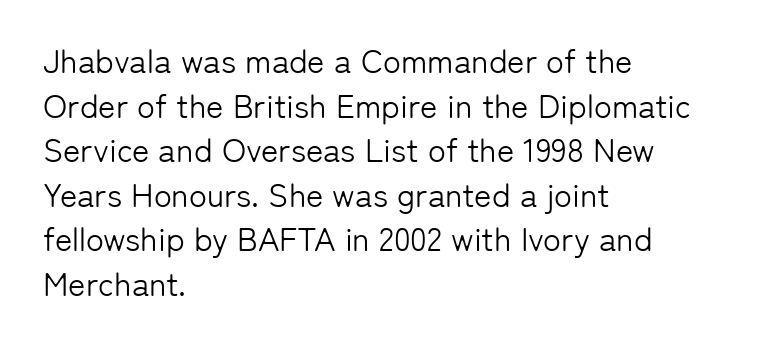
Q: Is the text bold? A: No.
Q: Is the text italic (slanted)? A: No, it is upright.
Q: Is the typeface a serif or a sans-serif typeface? A: Sans-serif.
Q: Is the text underlined? A: No.
Q: How is the paragraph aligned? A: Left-aligned.
Q: Is the spacing between letters normal or unusually wide? A: Normal.
Q: Is the spacing between lines tight, normal or loose? A: Normal.
Q: Width (condensed, normal, or wide)? A: Normal.
Q: Stroke contrast? A: Low.
Q: x-height? A: Medium.
Q: Monospaced? A: No.
